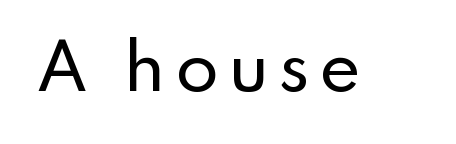
Q: Is the text italic (slanted)? A: No, it is upright.
Q: Is the typeface a serif or a sans-serif typeface? A: Sans-serif.
Q: Is the text underlined? A: No.
Q: Width (condensed, normal, or wide)? A: Normal.
Q: Stroke contrast? A: Low.
Q: x-height? A: Small.
Q: Monospaced? A: No.
